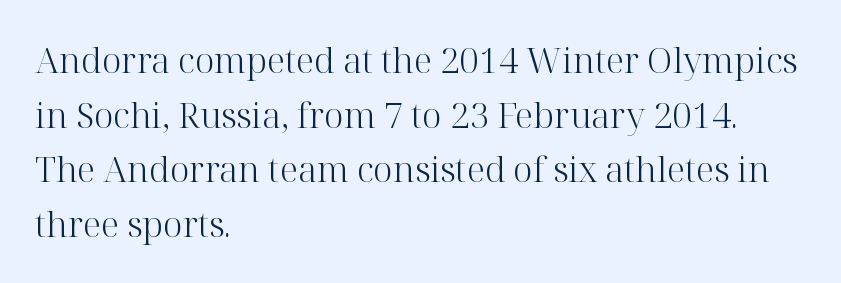
{"serif": "yes", "italic": "no", "bold": "no", "weight": "light", "width": "normal", "stroke_contrast": "high", "x_height": "medium", "monospaced": "no", "underline": "no", "align": "left", "line_spacing": "normal", "line_spacing_ratio": 1.56, "letter_spacing": "normal", "letter_spacing_em": 0.0, "glyph_px": 35}
